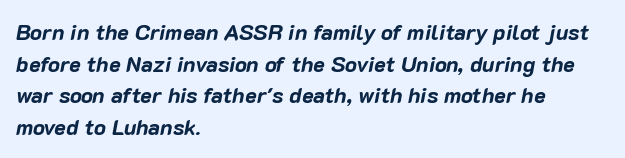
Short note: letters normally spaced. The compositor pushed each line to the left boundary. Descenders hang freely into open space. The rendering uses a moderate line-height, typical for paragraphs. Would a proofreader flag this as italicized? Yes. How heavy is the stroke? Heavy — this is a bold.
